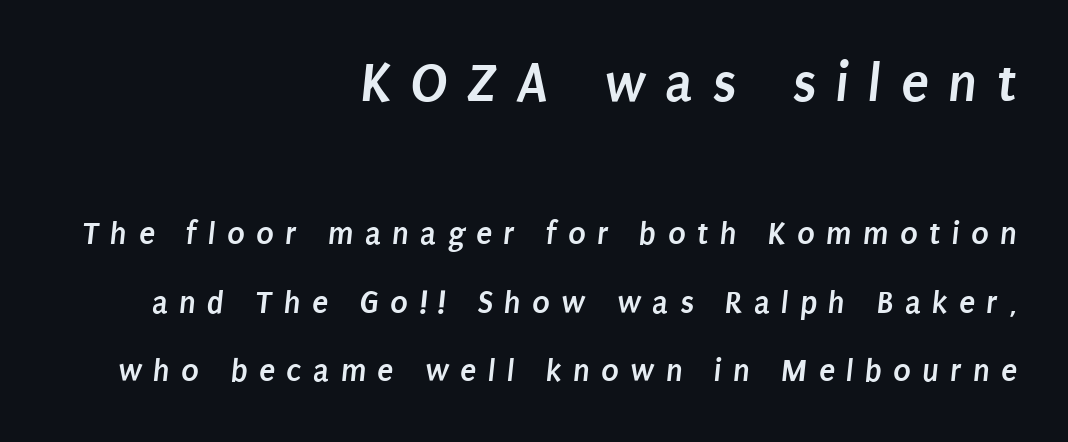
The image shows 57 px semibold, condensed sans-serif type; set right-aligned, loose line spacing (2.08x), unusually wide letter spacing (+0.34 em), not underlined; the first (top) block is 1.73x larger; low stroke contrast and a large x-height.
